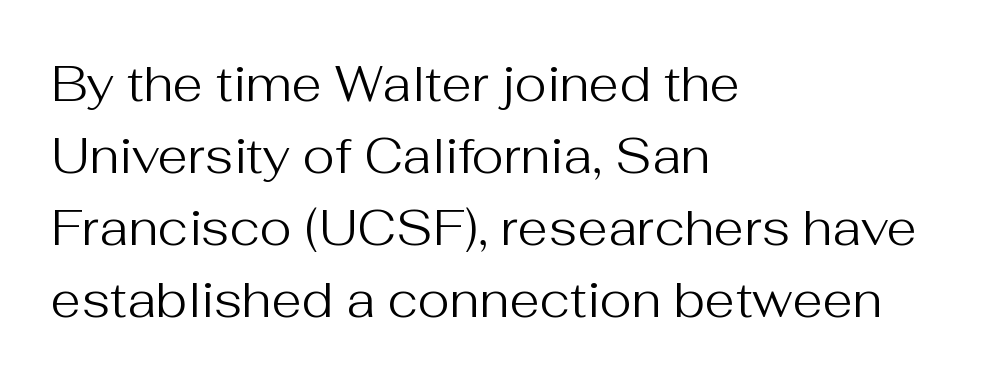
{"serif": "no", "italic": "no", "bold": "no", "weight": "regular", "width": "normal", "stroke_contrast": "medium", "x_height": "medium", "monospaced": "no", "underline": "no", "align": "left", "line_spacing": "normal", "line_spacing_ratio": 1.47, "letter_spacing": "normal", "letter_spacing_em": 0.0, "glyph_px": 49}
